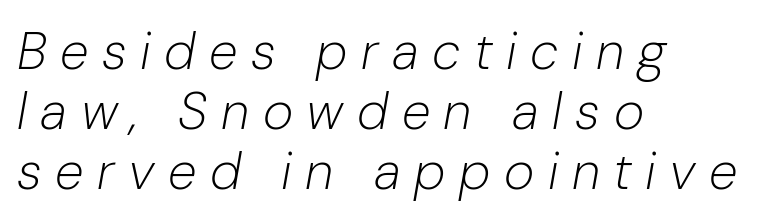
Q: Is the text bold? A: No.
Q: Is the text italic (slanted)? A: Yes, it leans right by about 10 degrees.
Q: Is the text underlined? A: No.
Q: How is the paragraph aligned? A: Left-aligned.
Q: Is the spacing between letters normal or unusually wide? A: Unusually wide.
Q: Is the spacing between lines tight, normal or loose? A: Tight.
Q: Width (condensed, normal, or wide)? A: Normal.
Q: Stroke contrast? A: Low.
Q: x-height? A: Medium.
Q: Monospaced? A: No.
